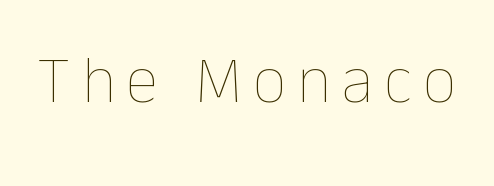
The image shows 66 px thin type, upright; set not underlined; low stroke contrast and a medium x-height.
